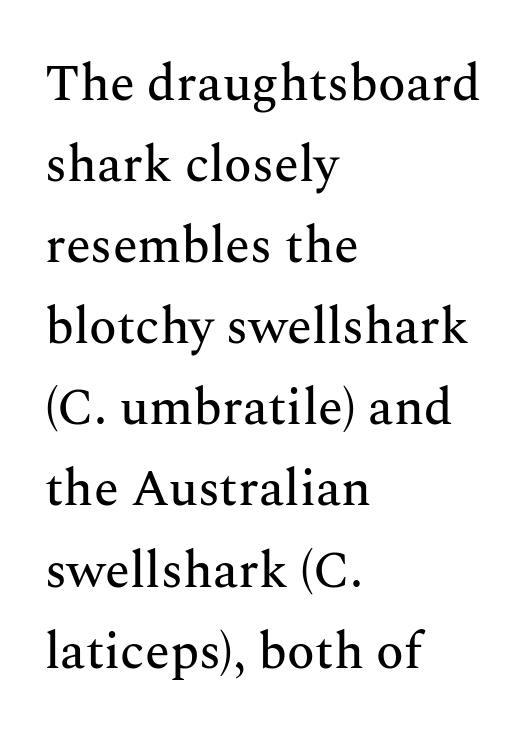
Q: Is the text italic (slanted)? A: No, it is upright.
Q: Is the typeface a serif or a sans-serif typeface? A: Serif.
Q: Is the text underlined? A: No.
Q: How is the paragraph aligned? A: Left-aligned.
Q: Is the spacing between letters normal or unusually wide? A: Normal.
Q: Is the spacing between lines tight, normal or loose? A: Normal.
Q: Width (condensed, normal, or wide)? A: Normal.
Q: Stroke contrast? A: Medium.
Q: x-height? A: Medium.
Q: Monospaced? A: No.
